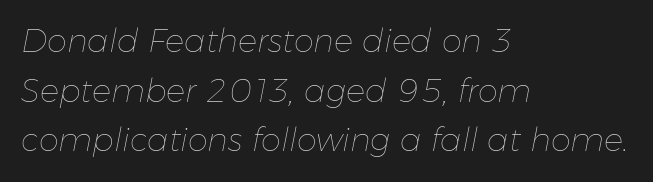
The image shows 32 px thin type, italic (leaning right); set left-aligned, normal line spacing (1.55x), normal letter spacing, not underlined; low stroke contrast and a medium x-height.
